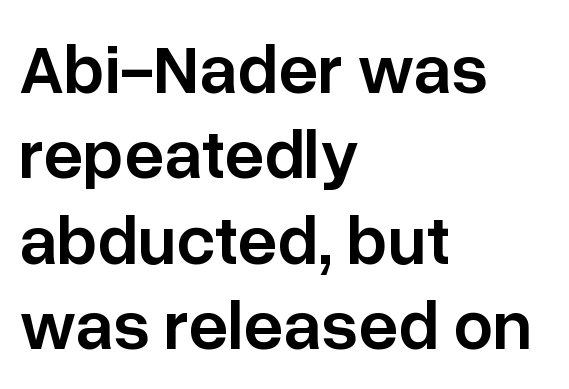
The image shows 70 px semibold sans-serif type, upright; set left-aligned, line spacing 1.22x, normal letter spacing, not underlined; low stroke contrast and a medium x-height.
